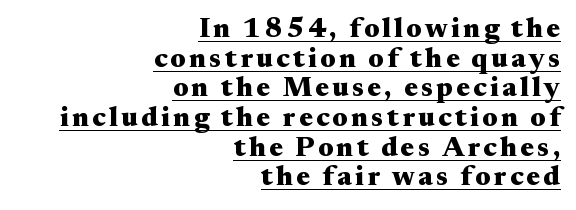
The image shows 28 px heavy, wide serif type, upright; set right-aligned, tight line spacing (1.06x), underlined; medium stroke contrast and a small x-height.
